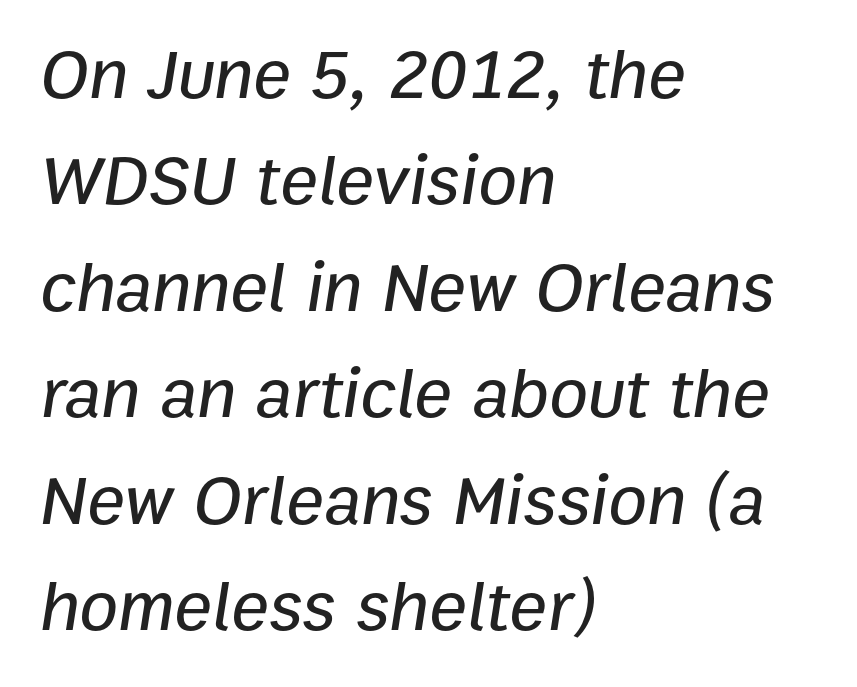
The image shows 71 px text type, italic (leaning right); set left-aligned, normal line spacing (1.5x), normal letter spacing, not underlined; low stroke contrast and a medium x-height.
